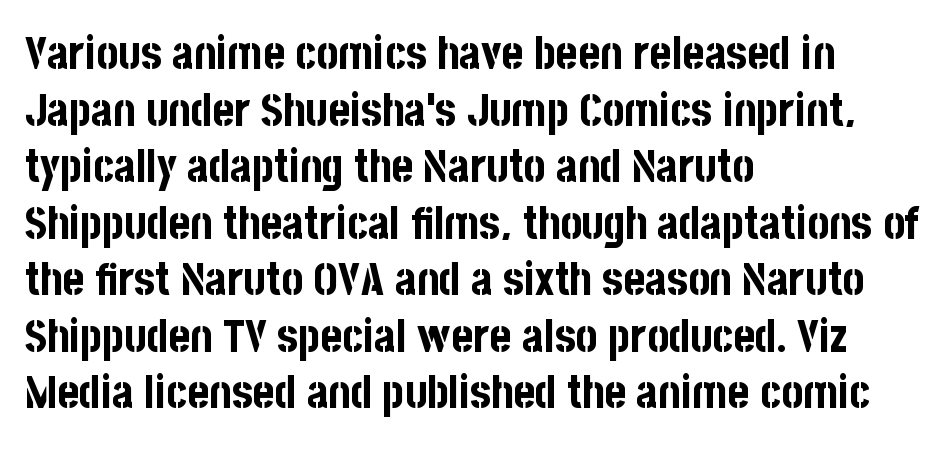
Stroke terminals: plain, sans-serif. Glance below the letters and you will spot only blank space. The letters stand straight up with perfectly vertical stems. Note the varied advance widths — an 'i' is clearly narrower than an 'm'. Words appear dense and cohesive because spacing is normal. These lines carry a lot of weight — the face is fully bold.
